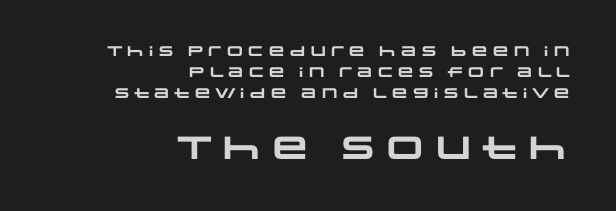
{"serif": "no", "bold": "yes", "weight": "heavy", "width": "wide", "stroke_contrast": "low", "x_height": "large", "monospaced": "no", "underline": "no", "align": "right", "line_spacing": "normal", "line_spacing_ratio": 1.51, "letter_spacing": "normal", "letter_spacing_em": 0.0, "larger_block": "second", "size_ratio": 2.29, "glyph_px": 32}
